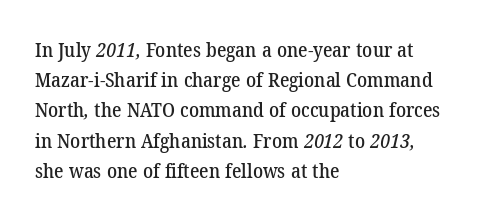
A student would call this left alignment; a typographer would say flush left, rag right. Evenly set lines give the paragraph a standard silhouette. Letters rest on an invisible, unmarked baseline. Between one letter and the next there's only the usual sliver of space.
